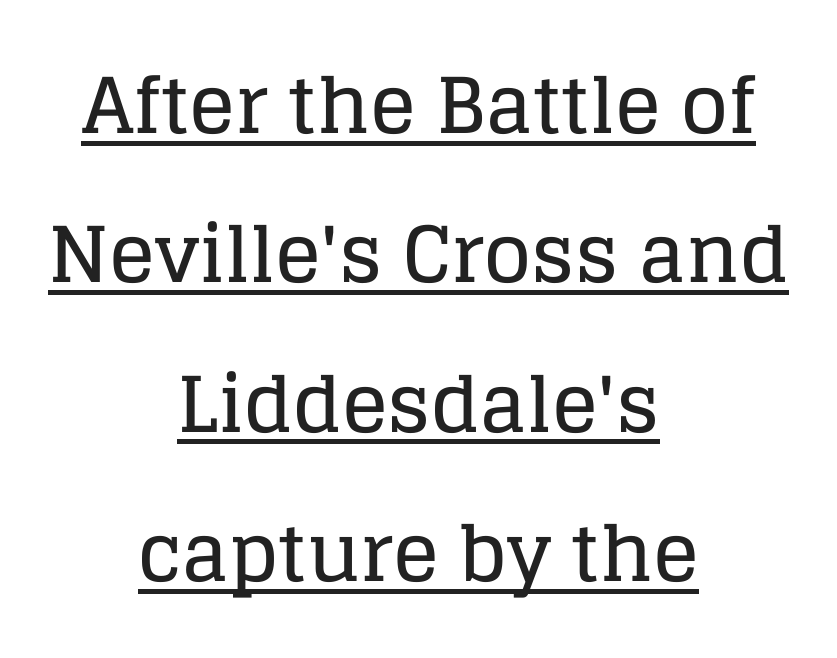
The image shows 77 px serif type, upright; set centered, loose line spacing (1.94x), normal letter spacing, underlined; low stroke contrast and a large x-height.
